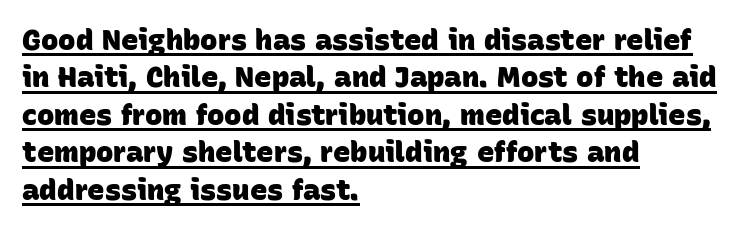
The image shows 29 px heavy sans-serif type; set left-aligned, normal line spacing (1.29x), normal letter spacing, underlined; low stroke contrast and a large x-height.
